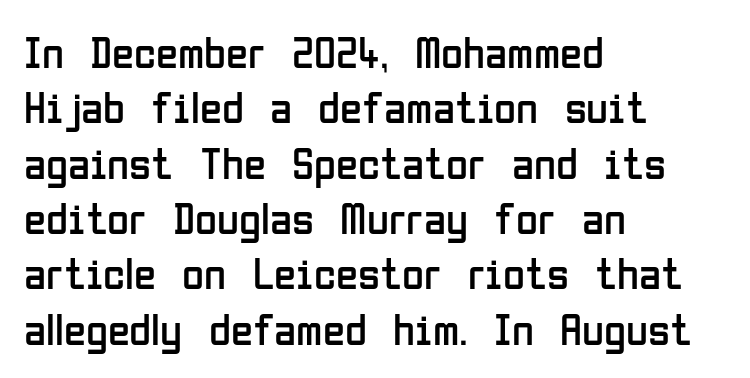
The image shows 45 px regular-weight, condensed sans-serif type, upright; set left-aligned, line spacing 1.23x, normal letter spacing, not underlined; low stroke contrast and a medium x-height.
